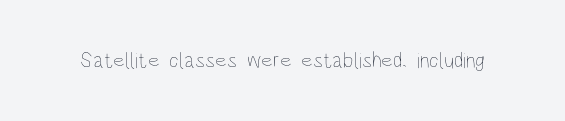
{"italic": "no", "bold": "no", "underline": "no", "letter_spacing": "normal", "letter_spacing_em": 0.0, "glyph_px": 22}
